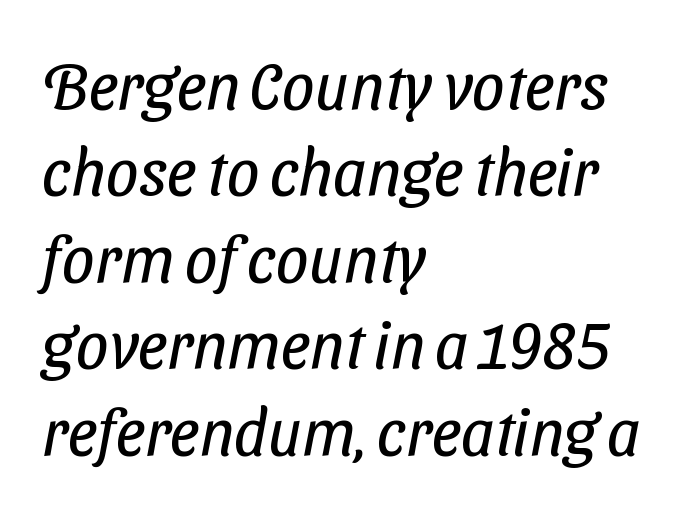
The image shows 65 px regular-weight, condensed sans-serif type; set left-aligned, normal line spacing (1.33x), normal letter spacing, not underlined; low stroke contrast and a medium x-height.
